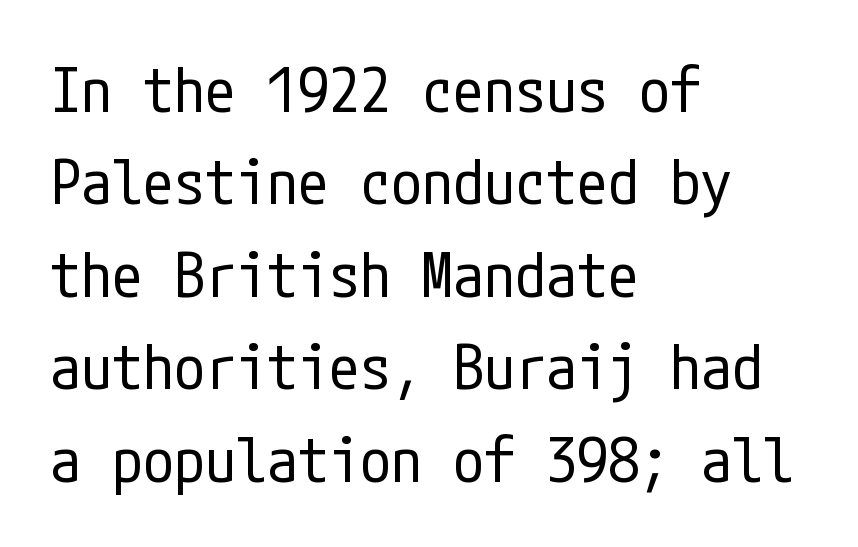
You could call the tracking neutral — neither tight nor loose. No chunkiness to these letters — they're not bold. The specimen reads as upright at a glance. The designer left line spacing at the default.
